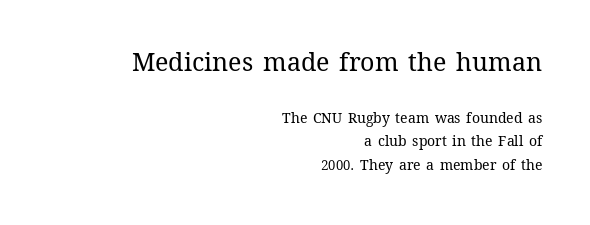
Q: Is the text bold? A: No.
Q: Is the text italic (slanted)? A: No, it is upright.
Q: Is the text underlined? A: No.
Q: How is the paragraph aligned? A: Right-aligned.
Q: Is the spacing between letters normal or unusually wide? A: Normal.
Q: Is the spacing between lines tight, normal or loose? A: Normal.
Q: Which block of text is set in a larger size, the first (top) or the second (bottom)? A: The first (top) one.
